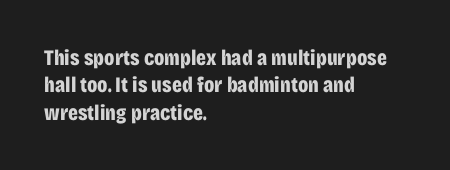
{"italic": "no", "bold": "yes", "underline": "no", "align": "left", "line_spacing_ratio": 1.24, "letter_spacing": "normal", "letter_spacing_em": 0.0, "glyph_px": 22}
